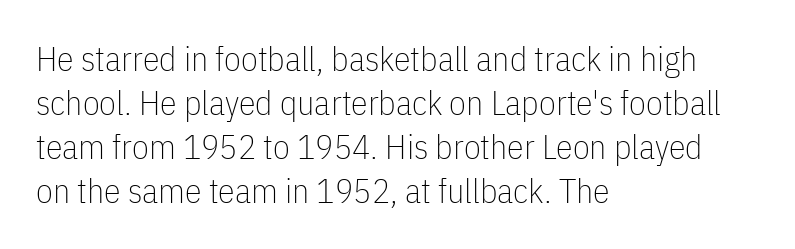
{"serif": "no", "italic": "no", "bold": "no", "weight": "thin", "width": "condensed", "stroke_contrast": "low", "x_height": "medium", "monospaced": "no", "underline": "no", "align": "left", "line_spacing": "normal", "line_spacing_ratio": 1.29, "letter_spacing": "normal", "letter_spacing_em": 0.0, "glyph_px": 34}
